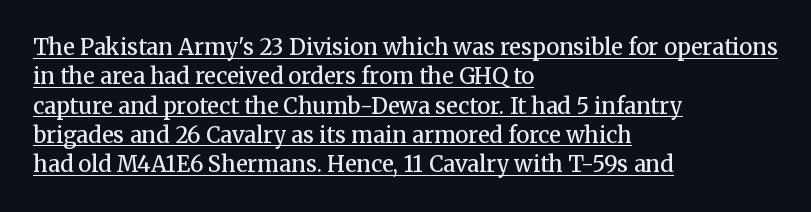
{"italic": "no", "bold": "semi", "underline": "yes", "align": "left", "line_spacing": "normal", "line_spacing_ratio": 1.33, "letter_spacing": "normal", "letter_spacing_em": 0.0, "glyph_px": 22}
